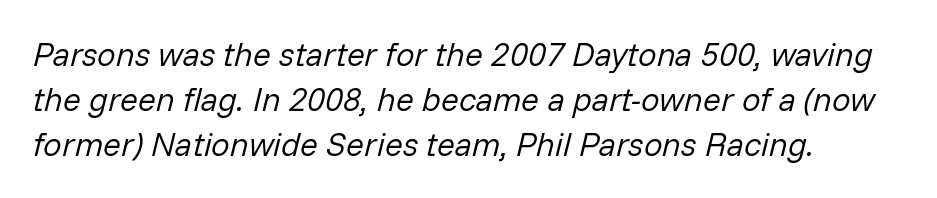
The image shows 33 px regular-weight type, italic (leaning right); set left-aligned, normal line spacing (1.36x), normal letter spacing, not underlined; low stroke contrast and a medium x-height.
